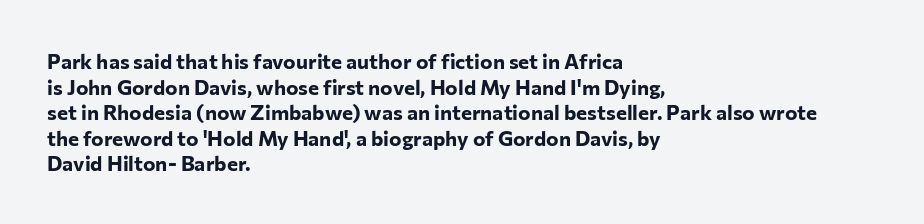
{"italic": "no", "bold": "yes", "underline": "no", "align": "left", "line_spacing_ratio": 1.22, "letter_spacing": "normal", "letter_spacing_em": 0.0, "glyph_px": 21}
